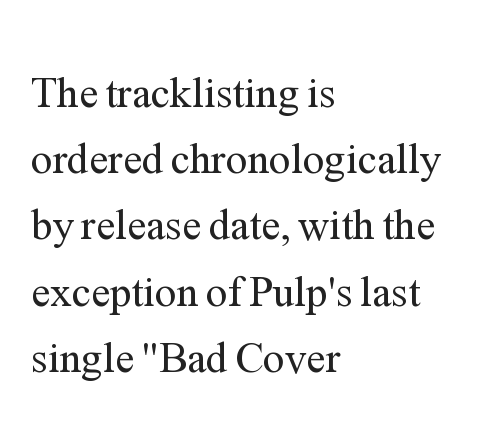
{"serif": "yes", "italic": "no", "bold": "no", "weight": "regular", "width": "normal", "stroke_contrast": "medium", "x_height": "medium", "monospaced": "no", "underline": "no", "align": "left", "line_spacing": "normal", "line_spacing_ratio": 1.54, "letter_spacing": "normal", "letter_spacing_em": 0.0, "glyph_px": 43}
